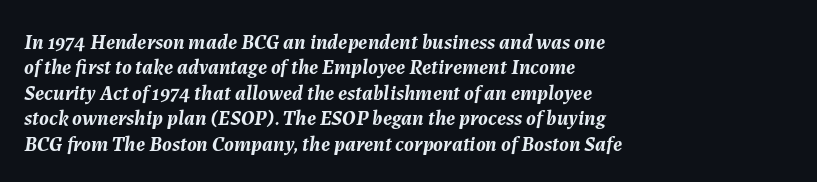
{"italic": "yes", "lean": "right", "slant_degrees": 7, "bold": "yes", "underline": "no", "align": "left", "line_spacing_ratio": 1.21, "letter_spacing": "normal", "letter_spacing_em": 0.0, "glyph_px": 21}
